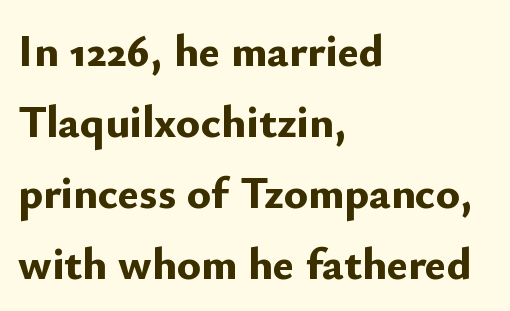
Q: Is the text bold? A: Yes.
Q: Is the text italic (slanted)? A: No, it is upright.
Q: Is the typeface a serif or a sans-serif typeface? A: Sans-serif.
Q: Is the text underlined? A: No.
Q: How is the paragraph aligned? A: Left-aligned.
Q: Is the spacing between letters normal or unusually wide? A: Normal.
Q: Is the spacing between lines tight, normal or loose? A: Normal.
Q: Width (condensed, normal, or wide)? A: Normal.
Q: Stroke contrast? A: Low.
Q: x-height? A: Small.
Q: Monospaced? A: No.
